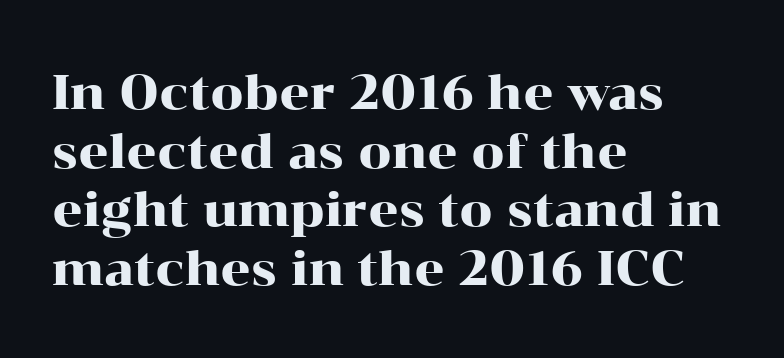
{"serif": "yes", "italic": "no", "width": "wide", "stroke_contrast": "high", "x_height": "medium", "monospaced": "no", "underline": "no", "align": "left", "line_spacing": "normal", "line_spacing_ratio": 1.25, "letter_spacing": "normal", "letter_spacing_em": 0.0, "glyph_px": 47}
